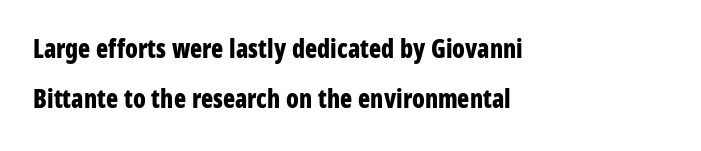
A classic flush-left, rag-right setting is used for this passage. This sample trades compactness for vertical openness between lines. Check the space under the baseline: it is left empty. Set as a true bold cut, around the 700 mark. Notice how the stems are strictly vertical — no italics here.
